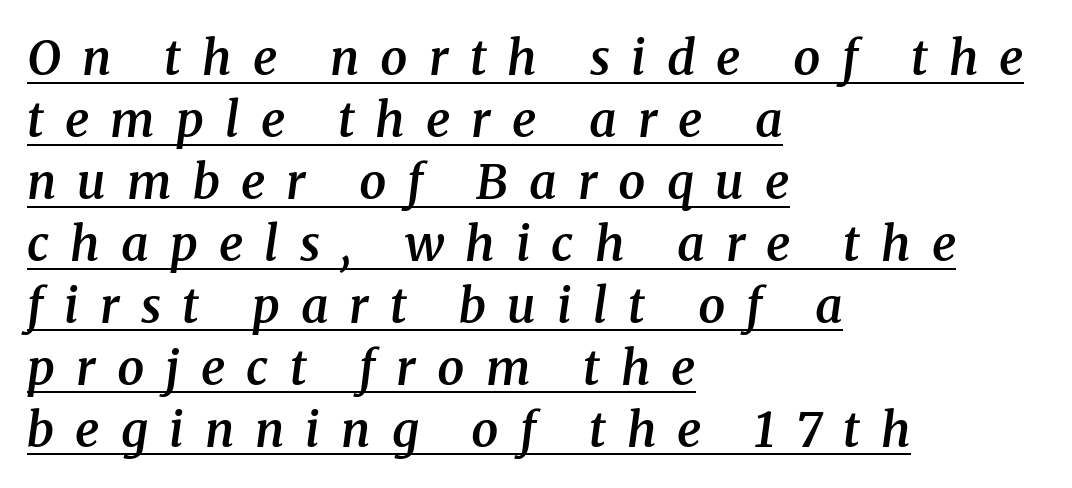
Caption: semibold face, moderately heavy strokes. Think of a printed novel: that variable character pitch is what you see here. The vertical gap from one line to the next is medium. The lines in this sample share a left origin and differ only in where they stop. Glance below the letters and you will spot a drawn line. Stroke terminals: seriffed.
